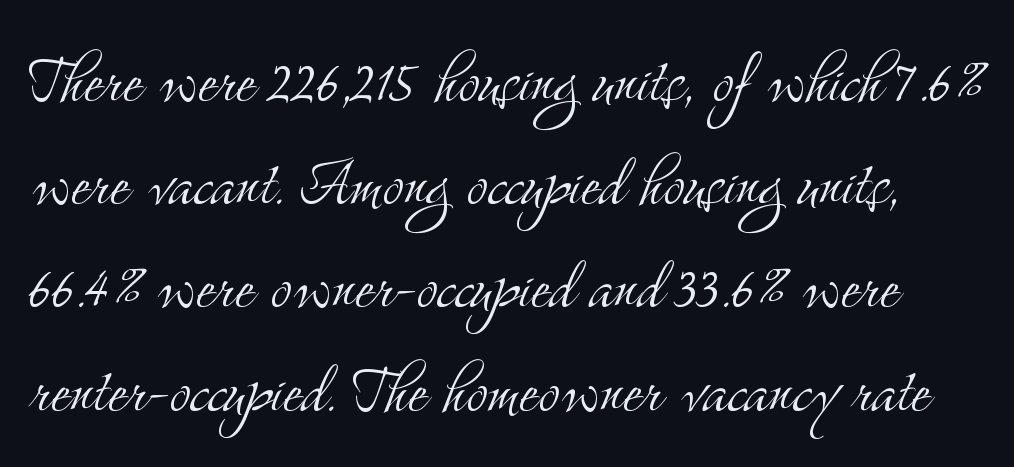
Q: Is the text bold? A: No.
Q: Is the text italic (slanted)? A: Yes.
Q: Is the typeface a serif or a sans-serif typeface? A: Serif.
Q: Is the text underlined? A: No.
Q: Is the spacing between letters normal or unusually wide? A: Normal.
Q: Is the spacing between lines tight, normal or loose? A: Normal.
Q: Width (condensed, normal, or wide)? A: Condensed.
Q: Stroke contrast? A: Medium.
Q: x-height? A: Small.
Q: Monospaced? A: No.
